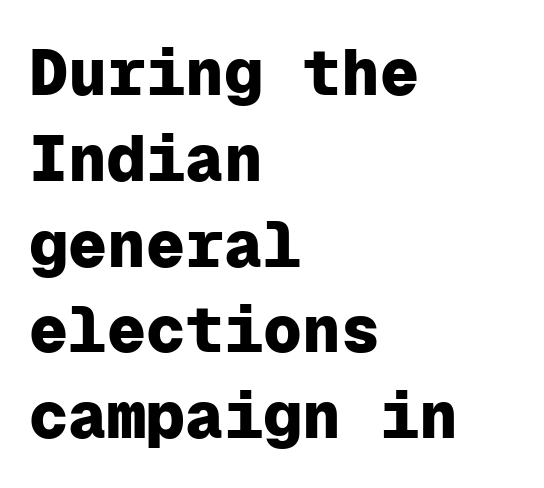
A full-strength bold gives these letters their thick strokes. Is this a fixed-width face? Yes — each glyph sits in an identical cell. Evenly set lines give the paragraph a standard silhouette. Serifs: no, the terminals of the letterforms are clean.
